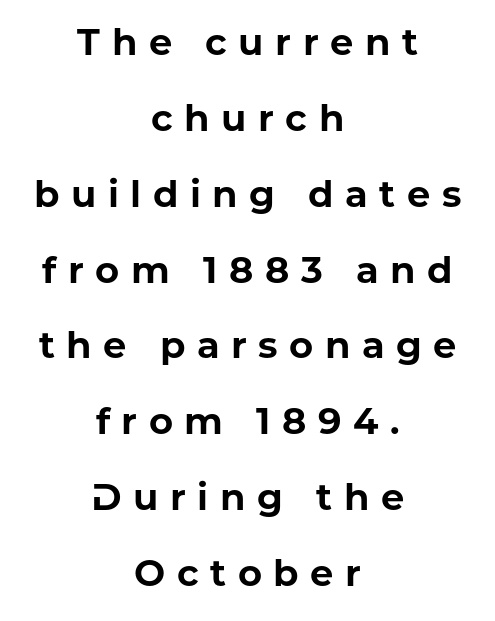
The image shows 37 px bold sans-serif type, upright; set centered, loose line spacing (2.05x), unusually wide letter spacing (+0.31 em), not underlined; low stroke contrast and a medium x-height.
